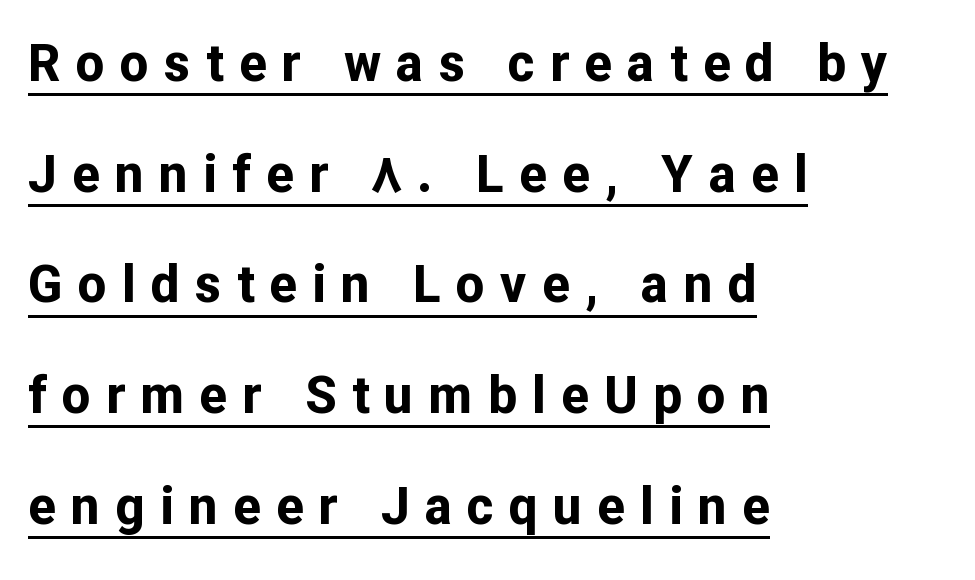
{"serif": "no", "italic": "no", "bold": "yes", "weight": "bold", "width": "normal", "stroke_contrast": "low", "x_height": "medium", "monospaced": "no", "underline": "yes", "align": "left", "line_spacing": "loose", "line_spacing_ratio": 2.17, "letter_spacing": "wide", "letter_spacing_em": 0.3, "glyph_px": 51}
